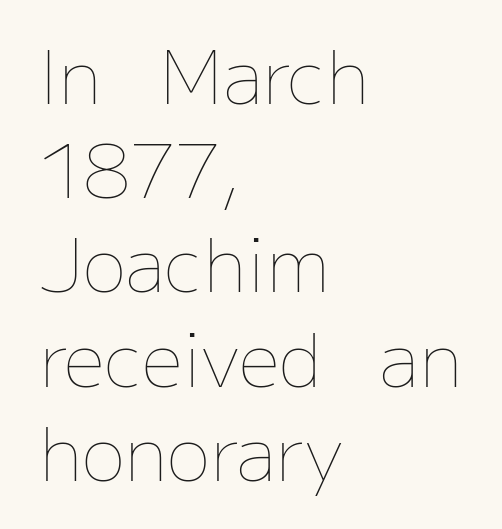
The image shows 73 px thin type, upright; set left-aligned, normal line spacing (1.29x), normal letter spacing, not underlined; low stroke contrast and a medium x-height.
